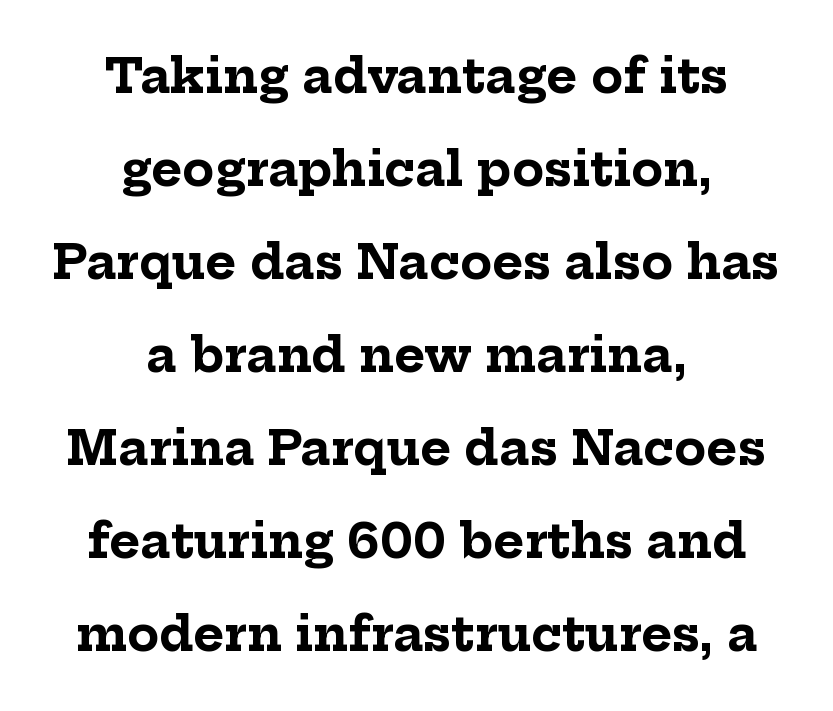
Q: Is the text bold? A: Yes.
Q: Is the text italic (slanted)? A: No, it is upright.
Q: Is the typeface a serif or a sans-serif typeface? A: Serif.
Q: Is the text underlined? A: No.
Q: How is the paragraph aligned? A: Centered.
Q: Is the spacing between letters normal or unusually wide? A: Normal.
Q: Is the spacing between lines tight, normal or loose? A: Loose.
Q: Width (condensed, normal, or wide)? A: Normal.
Q: Stroke contrast? A: Low.
Q: x-height? A: Medium.
Q: Monospaced? A: No.
